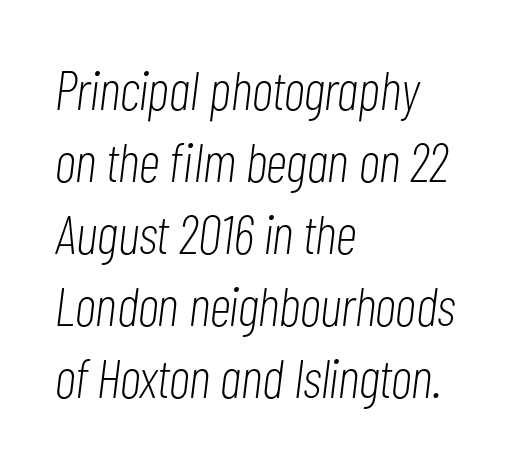
{"italic": "yes", "lean": "right", "slant_degrees": 7, "bold": "no", "weight": "light", "width": "condensed", "stroke_contrast": "low", "x_height": "medium", "monospaced": "no", "underline": "no", "align": "left", "line_spacing": "normal", "line_spacing_ratio": 1.31, "letter_spacing": "normal", "letter_spacing_em": 0.0, "glyph_px": 55}
